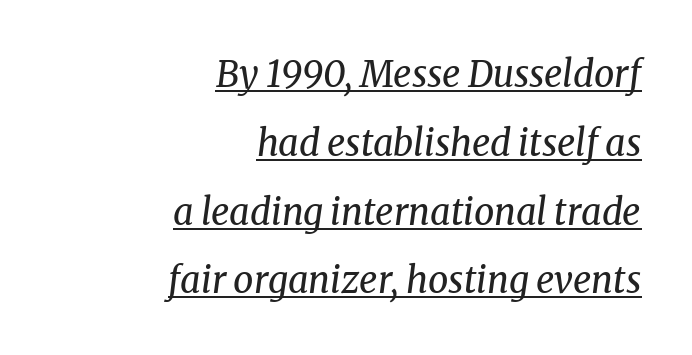
The text was rendered using a seriffed face with decorative stroke endings. In CSS terms this would be text-align: right. On a weight scale, this lands at 450 or below. Does a line run under the words? Yes, clearly. The letterforms sit shoulder to shoulder at normal distance. It's the slanting kind of type.
